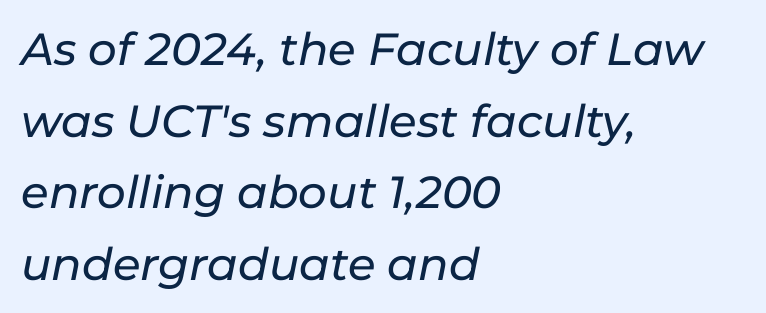
Leading: standard. There is no visible air inserted between adjacent glyphs. This sample uses an oblique cut, with every glyph tilted off the vertical. Proportional: the letters do not fall into vertical columns. Nobody drew a line under any word here. Horizontal alignment here is leftward, the default for most running prose.
